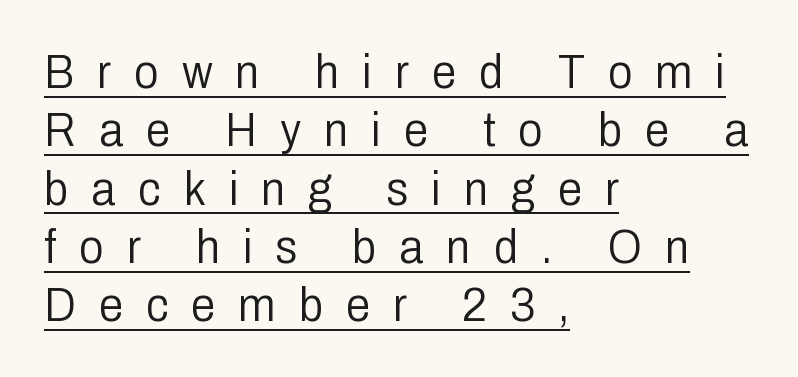
The image shows 49 px light, condensed sans-serif type, upright; set left-aligned, line spacing 1.19x, unusually wide letter spacing (+0.47 em), underlined; low stroke contrast and a medium x-height.
